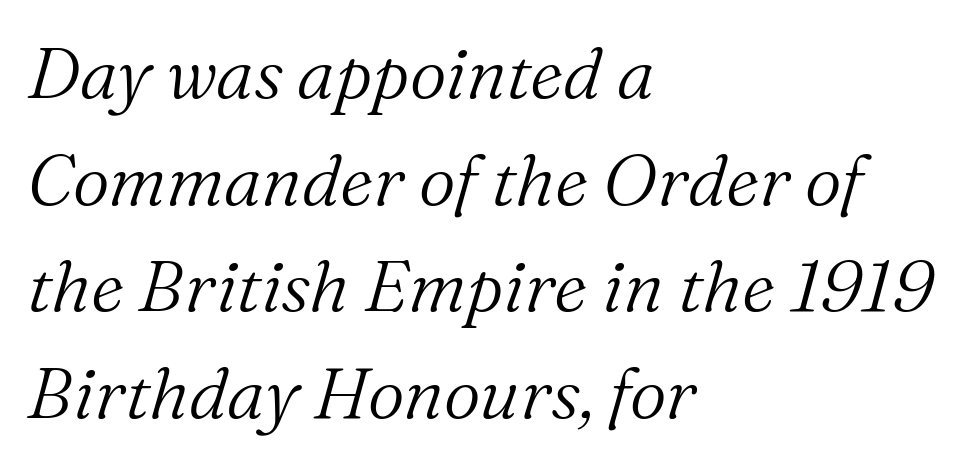
Q: Is the text bold? A: No.
Q: Is the text italic (slanted)? A: Yes, it leans right by about 16 degrees.
Q: Is the typeface a serif or a sans-serif typeface? A: Serif.
Q: Is the text underlined? A: No.
Q: How is the paragraph aligned? A: Left-aligned.
Q: Is the spacing between letters normal or unusually wide? A: Normal.
Q: Is the spacing between lines tight, normal or loose? A: Normal.
Q: Width (condensed, normal, or wide)? A: Normal.
Q: Stroke contrast? A: Medium.
Q: x-height? A: Medium.
Q: Monospaced? A: No.
